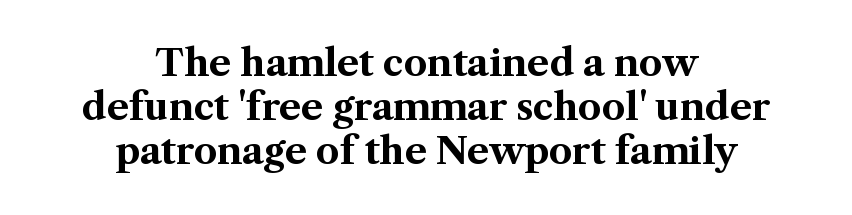
The image shows 37 px bold serif type, upright; set centered, line spacing 1.19x, normal letter spacing, not underlined; medium stroke contrast and a medium x-height.
